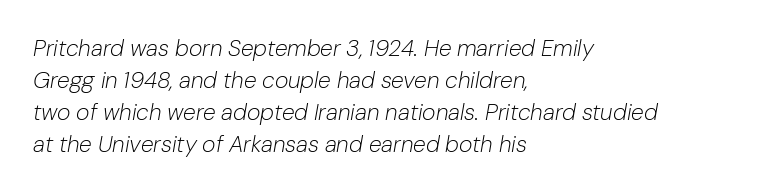
The image shows 23 px text type, italic (leaning right); set left-aligned, normal line spacing (1.39x), normal letter spacing, not underlined.
